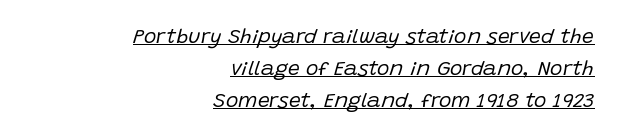
The image shows 21 px text type, italic (leaning right); set right-aligned, normal line spacing (1.52x), normal letter spacing, underlined.
